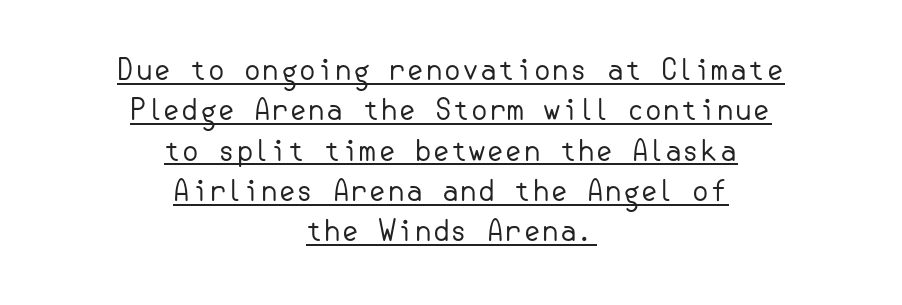
Does the leading feel generous? No, just average. Typeset on center — no edge is straight. No letter is thick-stroked: the sample isn't bold. Does the lettering tilt? It doesn't — this is upright. In terms of letterspacing, this is plain default setting.
